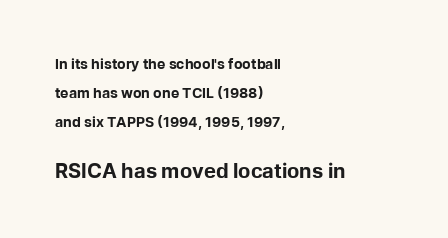
The image shows 20 px bold type, upright; set left-aligned, loose line spacing (2.07x), normal letter spacing, not underlined; the second (bottom) block is 1.43x larger.
